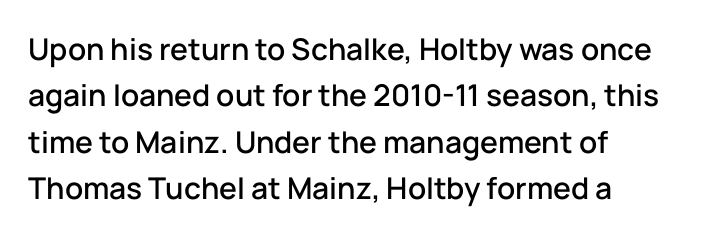
The image shows 30 px sans-serif type, upright; set left-aligned, normal line spacing (1.55x), normal letter spacing, not underlined; low stroke contrast and a medium x-height.
